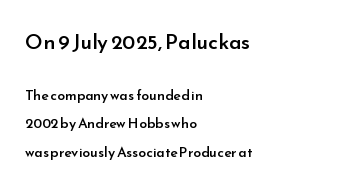
Q: Is the text bold? A: Semi-bold.
Q: Is the text italic (slanted)? A: No, it is upright.
Q: Is the text underlined? A: No.
Q: How is the paragraph aligned? A: Left-aligned.
Q: Is the spacing between letters normal or unusually wide? A: Normal.
Q: Is the spacing between lines tight, normal or loose? A: Loose.
Q: Which block of text is set in a larger size, the first (top) or the second (bottom)? A: The first (top) one.
